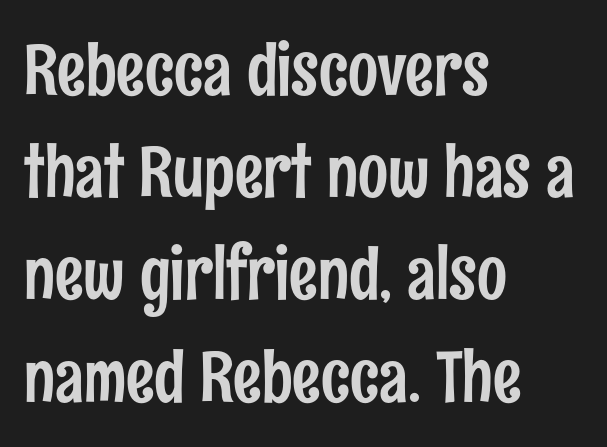
{"serif": "no", "italic": "no", "width": "condensed", "stroke_contrast": "low", "x_height": "medium", "monospaced": "no", "underline": "no", "align": "left", "line_spacing": "normal", "line_spacing_ratio": 1.44, "letter_spacing": "normal", "letter_spacing_em": 0.0, "glyph_px": 71}
